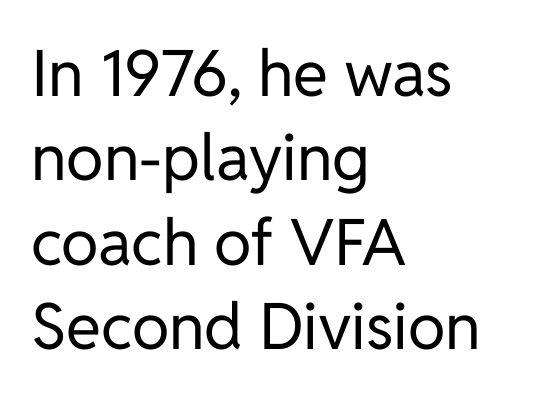
Q: Is the text bold? A: No.
Q: Is the text italic (slanted)? A: No, it is upright.
Q: Is the typeface a serif or a sans-serif typeface? A: Sans-serif.
Q: Is the text underlined? A: No.
Q: How is the paragraph aligned? A: Left-aligned.
Q: Is the spacing between letters normal or unusually wide? A: Normal.
Q: Is the spacing between lines tight, normal or loose? A: Normal.
Q: Width (condensed, normal, or wide)? A: Normal.
Q: Stroke contrast? A: Low.
Q: x-height? A: Medium.
Q: Monospaced? A: No.
